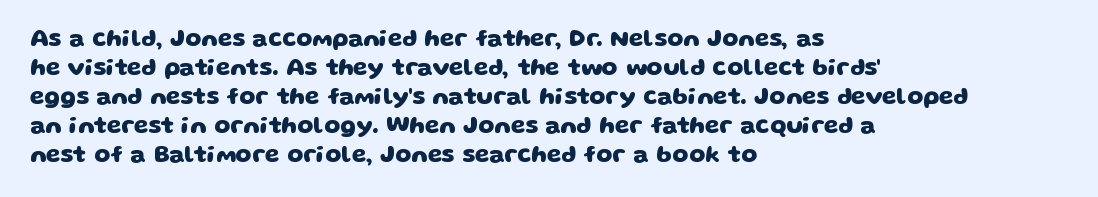
Q: Is the text bold? A: Yes.
Q: Is the text underlined? A: No.
Q: How is the paragraph aligned? A: Left-aligned.
Q: Is the spacing between letters normal or unusually wide? A: Normal.
Q: Is the spacing between lines tight, normal or loose? A: Normal.
